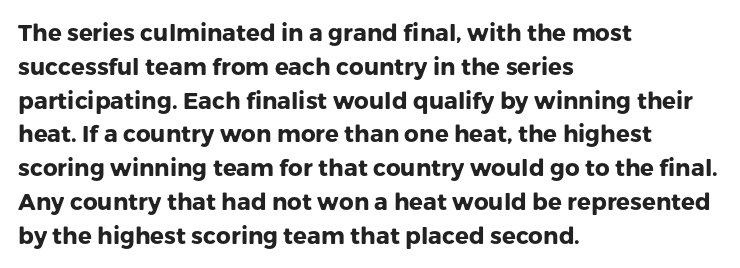
The image shows 23 px bold type, upright; set left-aligned, normal line spacing (1.47x), normal letter spacing, not underlined.
